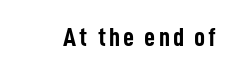
The lettering holds an erect, upright posture throughout. Check the space under the baseline: it is left empty. Does the weight exceed regular? Yes, all the way to bold.
